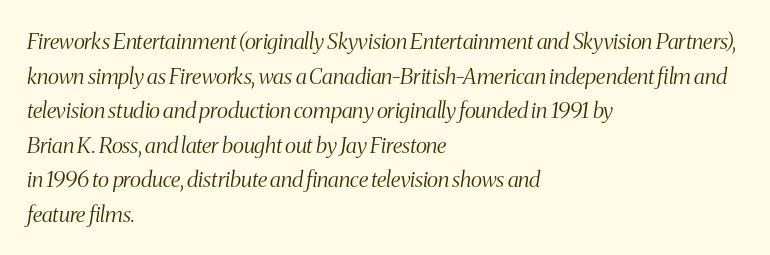
The image shows 22 px text type, italic (leaning right); set left-aligned, normal line spacing (1.57x), normal letter spacing, not underlined.
